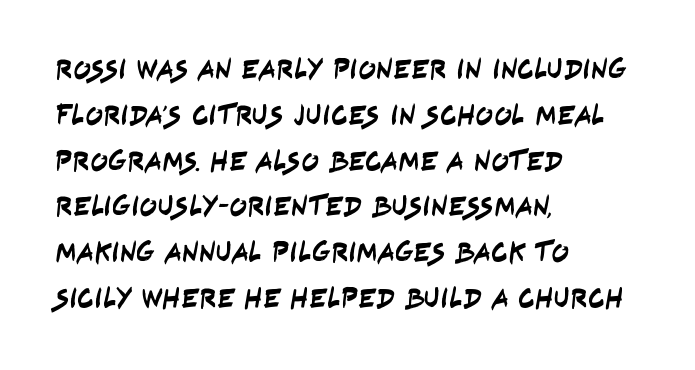
A typesetter would label this face a sans. Anything drawn beneath the words? Only blank space. This sample uses plain, unmodified letter spacing. Think of a printed novel: that variable character pitch is what you see here. Regarding leading, the lines here are spaced in the standard way.
